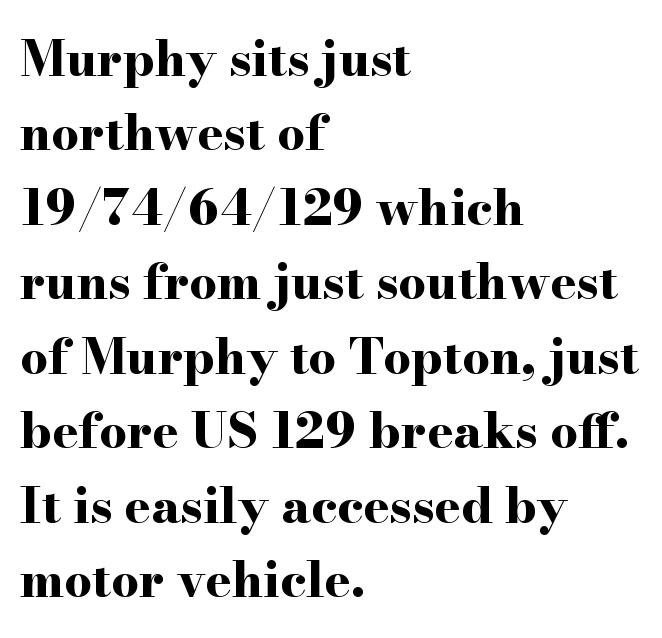
The image shows 49 px bold, wide serif type, upright; set left-aligned, normal line spacing (1.52x), normal letter spacing, not underlined; high stroke contrast and a small x-height.
